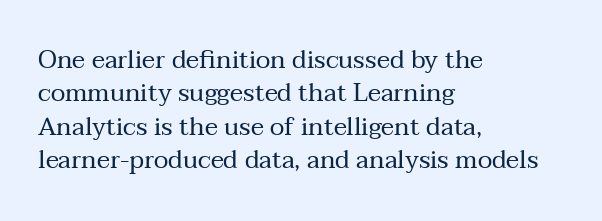
Q: Is the text bold? A: No.
Q: Is the text italic (slanted)? A: No, it is upright.
Q: Is the text underlined? A: No.
Q: How is the paragraph aligned? A: Left-aligned.
Q: Is the spacing between letters normal or unusually wide? A: Normal.
Q: Is the spacing between lines tight, normal or loose? A: Normal.
